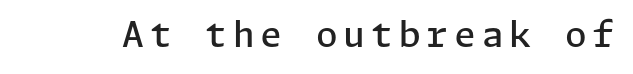
No italicization has been applied; the sample stays upright. The font is running at a semibold setting, under full bold. Typographically, this falls in the sans-serif category. Has an underline been added? It has not.
